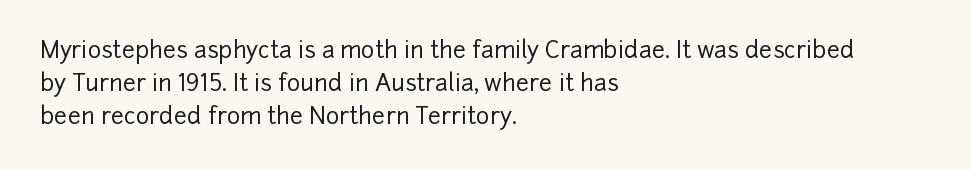
Plain, unruled lines of type. Letter spacing: default. Quick note: interline space is typical. Does the lettering tilt? It doesn't — this is upright. One-word summary of the alignment: left.
